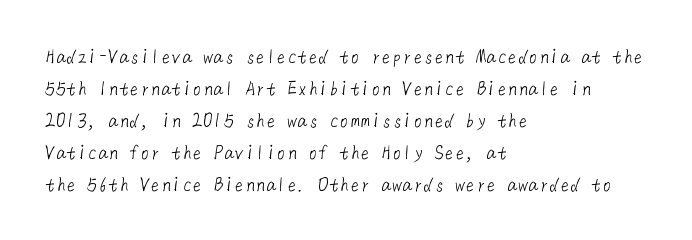
Counters stay open thanks to moderate or lighter strokes. Line spacing here is normal. Letters rest on an invisible, unmarked baseline. Tracking value appears to be zero — textbook default spacing. These lines are set flush left with a ragged right edge.
